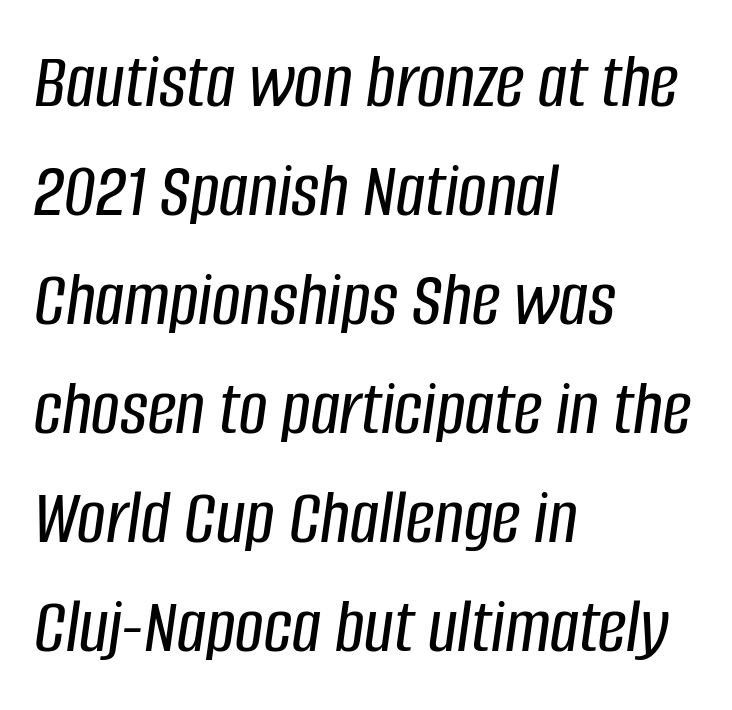
The image shows 79 px condensed type, italic (leaning right); set left-aligned, normal line spacing (1.38x), normal letter spacing, not underlined; low stroke contrast and a large x-height.
